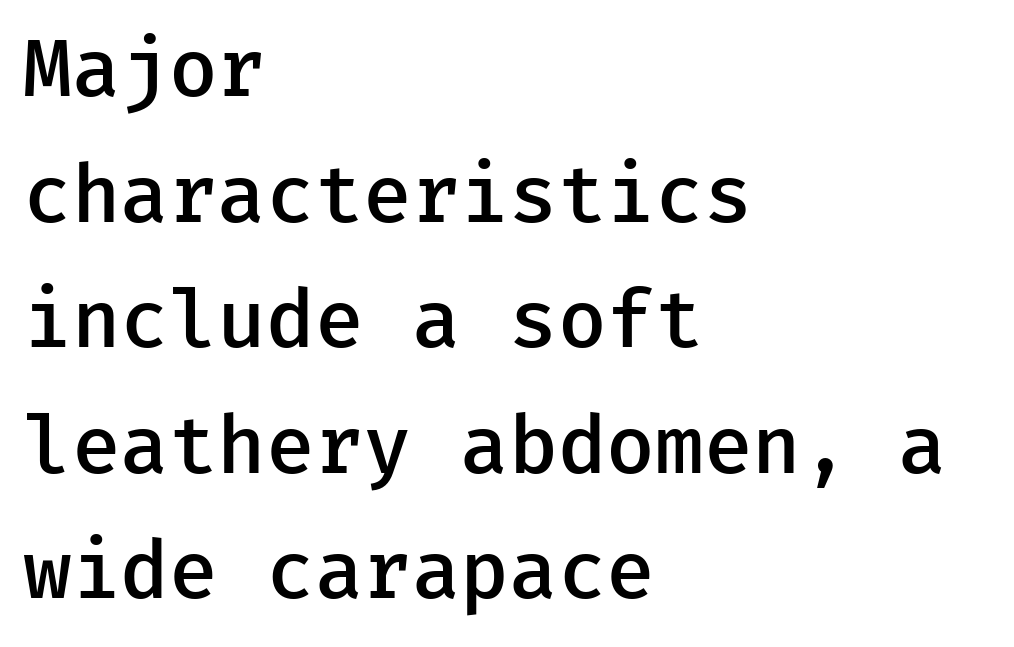
The image shows 79 px semibold sans-serif type, upright, monospaced; set left-aligned, normal line spacing (1.59x), normal letter spacing, not underlined; low stroke contrast and a medium x-height.
